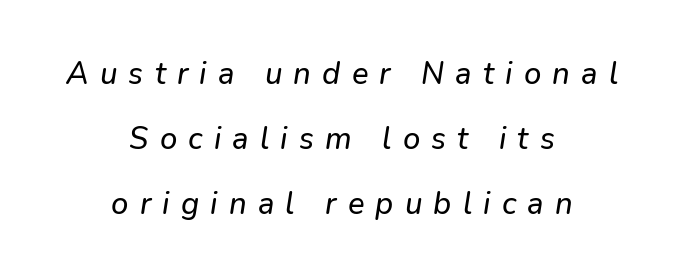
{"italic": "yes", "lean": "right", "slant_degrees": 9, "width": "normal", "stroke_contrast": "low", "x_height": "medium", "monospaced": "no", "underline": "no", "align": "center", "line_spacing": "loose", "line_spacing_ratio": 2.09, "letter_spacing": "wide", "letter_spacing_em": 0.36, "glyph_px": 31}
